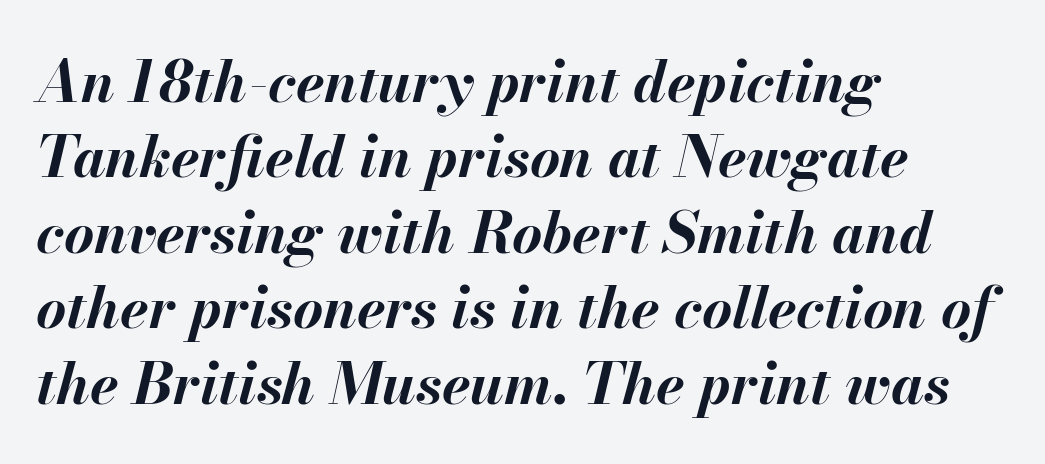
The image shows 58 px bold type, italic (leaning right); set left-aligned, normal line spacing (1.3x), normal letter spacing, not underlined; medium stroke contrast and a small x-height.
